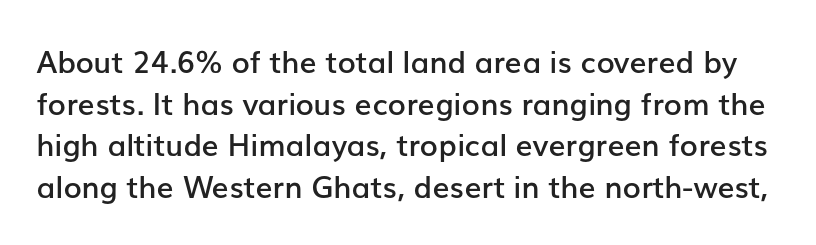
Q: Is the text bold? A: Semi-bold.
Q: Is the text italic (slanted)? A: No, it is upright.
Q: Is the typeface a serif or a sans-serif typeface? A: Sans-serif.
Q: Is the text underlined? A: No.
Q: Is the spacing between letters normal or unusually wide? A: Normal.
Q: Is the spacing between lines tight, normal or loose? A: Normal.
Q: Width (condensed, normal, or wide)? A: Normal.
Q: Stroke contrast? A: Low.
Q: x-height? A: Medium.
Q: Monospaced? A: No.
